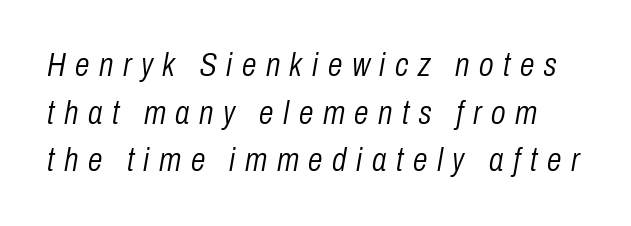
Q: Is the text bold? A: No.
Q: Is the text italic (slanted)? A: Yes, it leans right by about 10 degrees.
Q: Is the text underlined? A: No.
Q: Is the spacing between letters normal or unusually wide? A: Unusually wide.
Q: Is the spacing between lines tight, normal or loose? A: Normal.
Q: Width (condensed, normal, or wide)? A: Condensed.
Q: Stroke contrast? A: Low.
Q: x-height? A: Medium.
Q: Monospaced? A: No.
